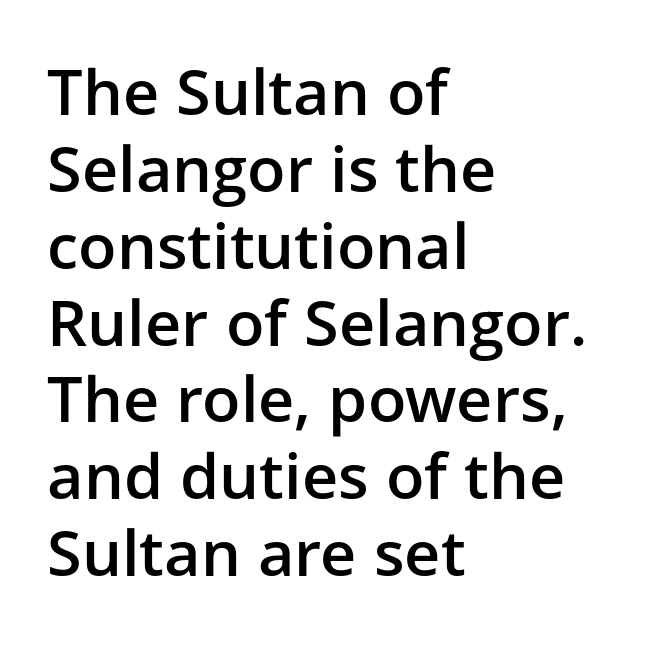
The specimen omits any rule beneath the text block's lines. The text block is weighted toward the left margin, trailing off unevenly rightward. Each letter keeps its own natural width here, so spacing adapts to shape. No feet cap the strokes, marking this as sans-serif type.
